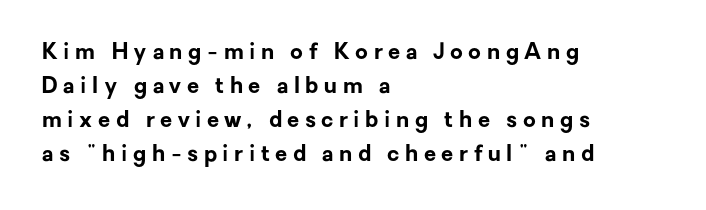
{"italic": "no", "bold": "yes", "underline": "no", "align": "left", "line_spacing": "normal", "line_spacing_ratio": 1.55, "letter_spacing": "wide", "letter_spacing_em": 0.25, "glyph_px": 22}
